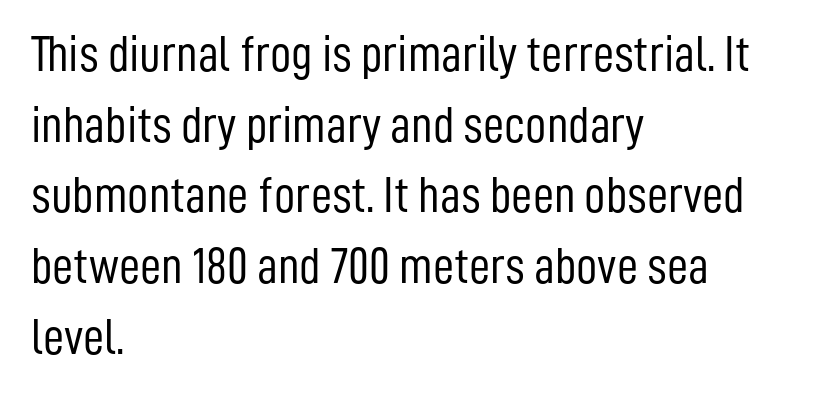
The image shows 52 px light, condensed sans-serif type, upright; set left-aligned, normal line spacing (1.36x), normal letter spacing, not underlined; low stroke contrast and a medium x-height.
